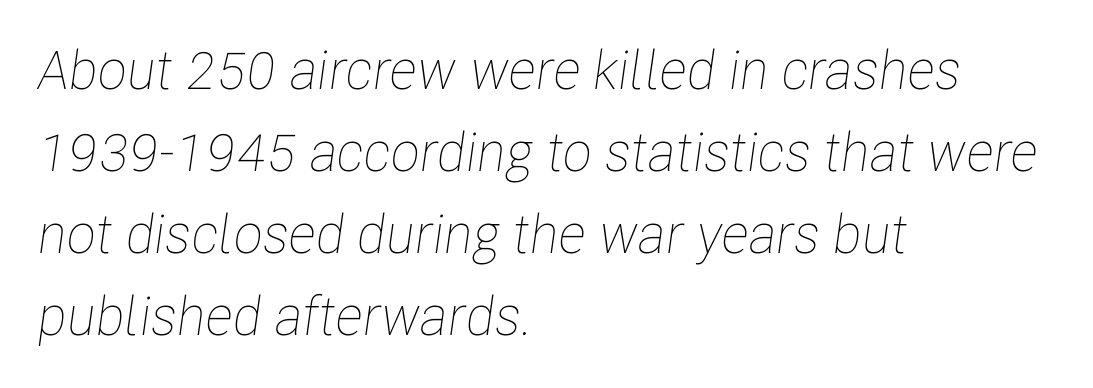
Q: Is the text bold? A: No.
Q: Is the text italic (slanted)? A: Yes, it leans right by about 8 degrees.
Q: Is the text underlined? A: No.
Q: How is the paragraph aligned? A: Left-aligned.
Q: Is the spacing between letters normal or unusually wide? A: Normal.
Q: Is the spacing between lines tight, normal or loose? A: Normal.
Q: Width (condensed, normal, or wide)? A: Condensed.
Q: Stroke contrast? A: Low.
Q: x-height? A: Medium.
Q: Monospaced? A: No.
